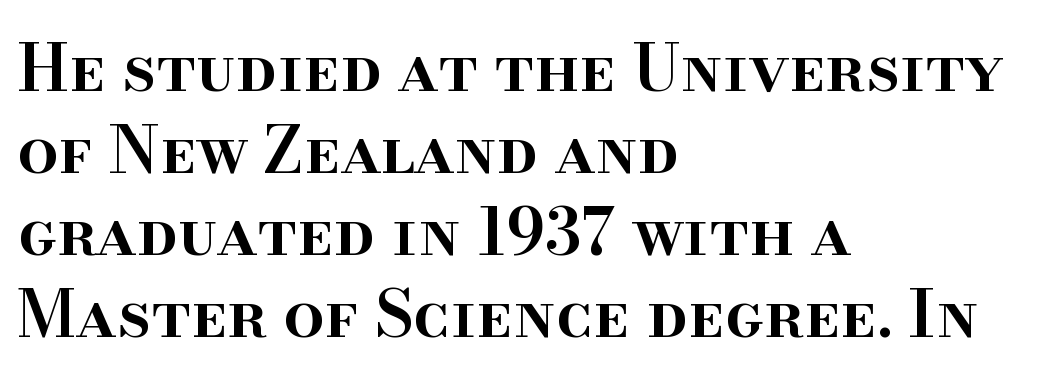
Q: Is the text bold? A: Semi-bold.
Q: Is the text italic (slanted)? A: No, it is upright.
Q: Is the typeface a serif or a sans-serif typeface? A: Serif.
Q: Is the text underlined? A: No.
Q: How is the paragraph aligned? A: Left-aligned.
Q: Is the spacing between letters normal or unusually wide? A: Normal.
Q: Is the spacing between lines tight, normal or loose? A: Normal.
Q: Width (condensed, normal, or wide)? A: Normal.
Q: Stroke contrast? A: High.
Q: x-height? A: Small.
Q: Monospaced? A: No.
